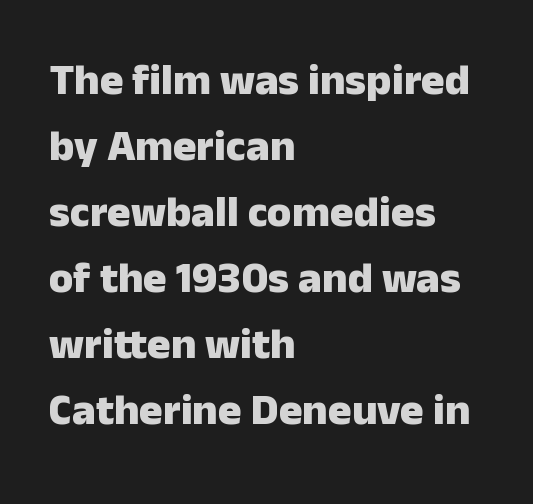
The image shows 44 px heavy sans-serif type, upright; set left-aligned, normal line spacing (1.5x), normal letter spacing, not underlined; low stroke contrast and a medium x-height.
